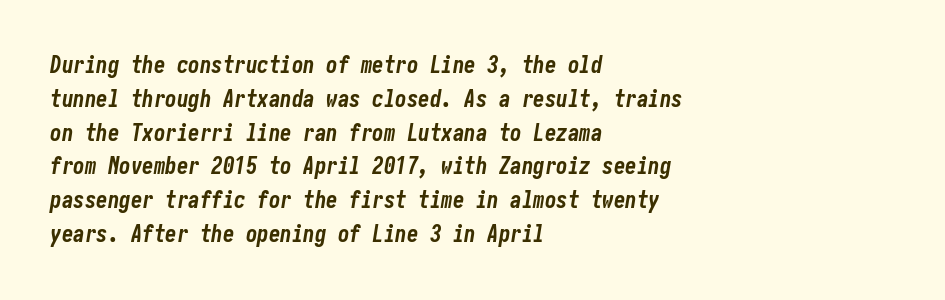
Q: Is the text bold? A: Yes.
Q: Is the text italic (slanted)? A: Yes, it leans right by about 10 degrees.
Q: Is the text underlined? A: No.
Q: How is the paragraph aligned? A: Left-aligned.
Q: Is the spacing between letters normal or unusually wide? A: Normal.
Q: Is the spacing between lines tight, normal or loose? A: Normal.
